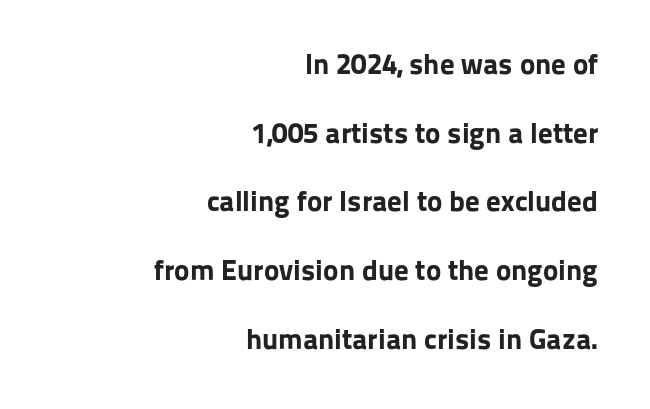
The image shows 29 px bold sans-serif type, upright; set right-aligned, loose line spacing (2.37x), normal letter spacing, not underlined; low stroke contrast and a medium x-height.
